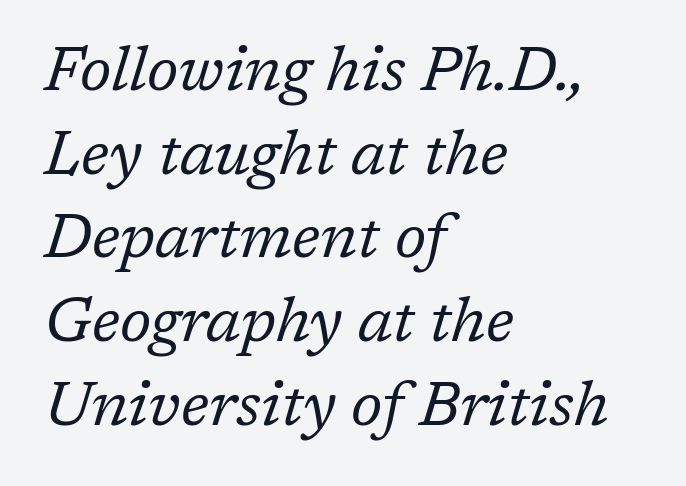
Note: serifs present on the glyphs. No extra tracking has been applied to these lines. Stems here are at most as thick as an everyday book face. The face used here is proportionally spaced, like ordinary book or web type. Which margin do the lines hug? The left one — the right edge is uneven.
